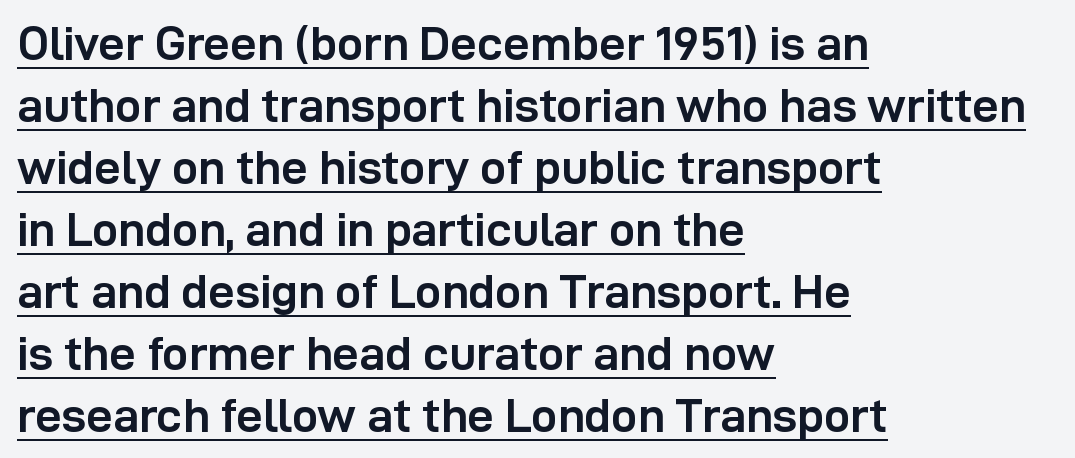
Q: Is the text bold? A: Yes.
Q: Is the text italic (slanted)? A: No, it is upright.
Q: Is the typeface a serif or a sans-serif typeface? A: Sans-serif.
Q: Is the text underlined? A: Yes.
Q: How is the paragraph aligned? A: Left-aligned.
Q: Is the spacing between letters normal or unusually wide? A: Normal.
Q: Is the spacing between lines tight, normal or loose? A: Normal.
Q: Width (condensed, normal, or wide)? A: Normal.
Q: Stroke contrast? A: Low.
Q: x-height? A: Medium.
Q: Monospaced? A: No.
